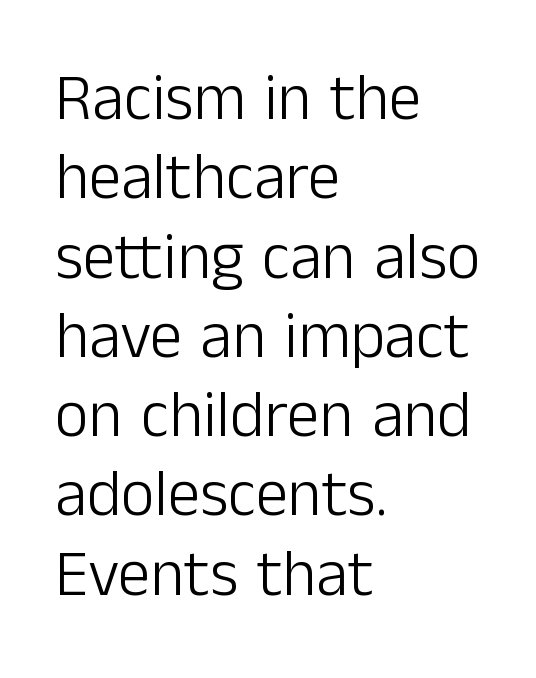
{"serif": "no", "italic": "no", "bold": "no", "weight": "light", "width": "normal", "stroke_contrast": "low", "x_height": "medium", "monospaced": "no", "underline": "no", "align": "left", "line_spacing_ratio": 1.22, "letter_spacing": "normal", "letter_spacing_em": 0.0, "glyph_px": 65}
